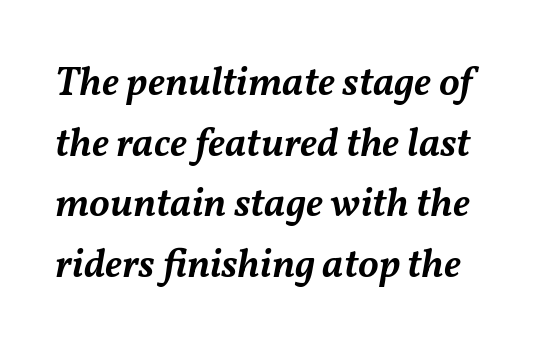
{"italic": "yes", "lean": "right", "slant_degrees": 11, "bold": "semi", "weight": "semibold", "width": "normal", "stroke_contrast": "medium", "x_height": "medium", "monospaced": "no", "underline": "no", "line_spacing": "normal", "line_spacing_ratio": 1.48, "letter_spacing": "normal", "letter_spacing_em": 0.0, "glyph_px": 41}
